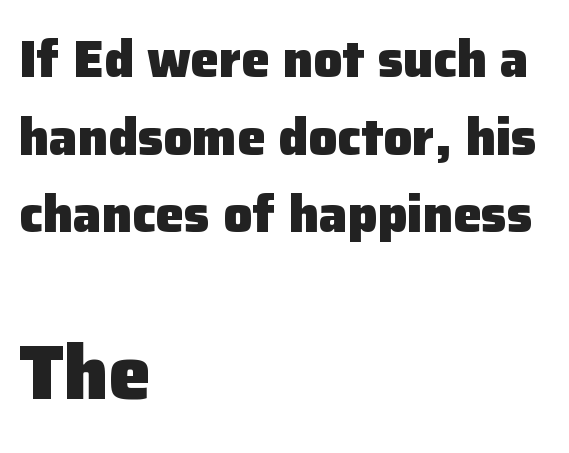
The image shows 76 px heavy sans-serif type, upright; set left-aligned, normal line spacing (1.52x), normal letter spacing, not underlined; the second (bottom) block is 1.49x larger; low stroke contrast and a medium x-height.
